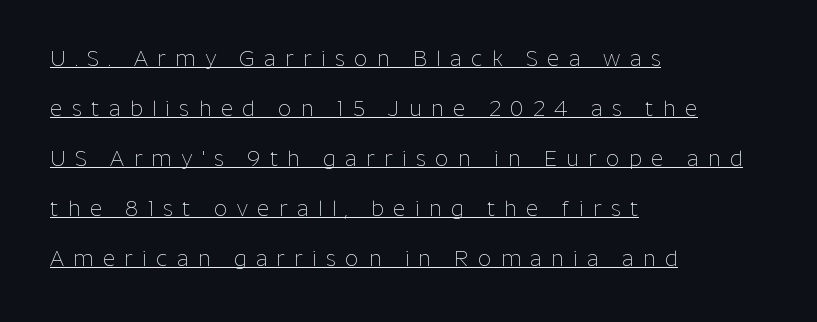
The image shows 21 px text type, upright; set left-aligned, loose line spacing (2.38x), unusually wide letter spacing (+0.45 em), underlined.
